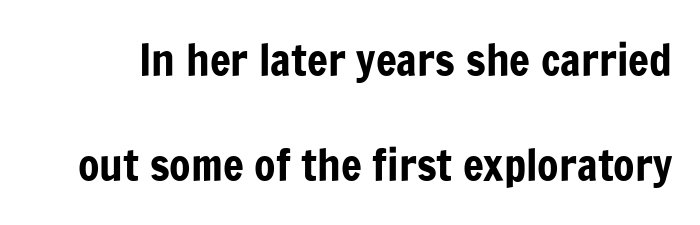
{"serif": "no", "italic": "no", "width": "condensed", "stroke_contrast": "low", "x_height": "medium", "monospaced": "no", "underline": "no", "line_spacing": "loose", "line_spacing_ratio": 2.39, "letter_spacing": "normal", "letter_spacing_em": 0.0, "glyph_px": 44}
